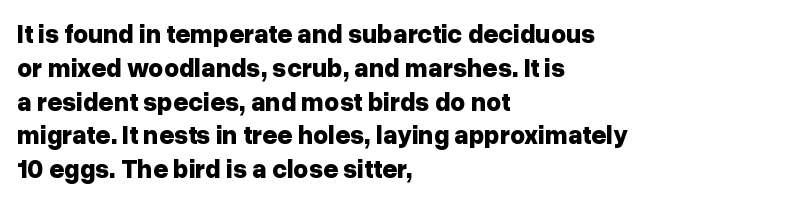
Notice how the stems are strictly vertical — no italics here. The passage shown is emphatically bold. Students, observe: this is what conventionally led text looks like. You could call the tracking neutral — neither tight nor loose. The ragged edge is on the right, which tells us the setting is flush left. Descenders are the only things crossing below the line.
